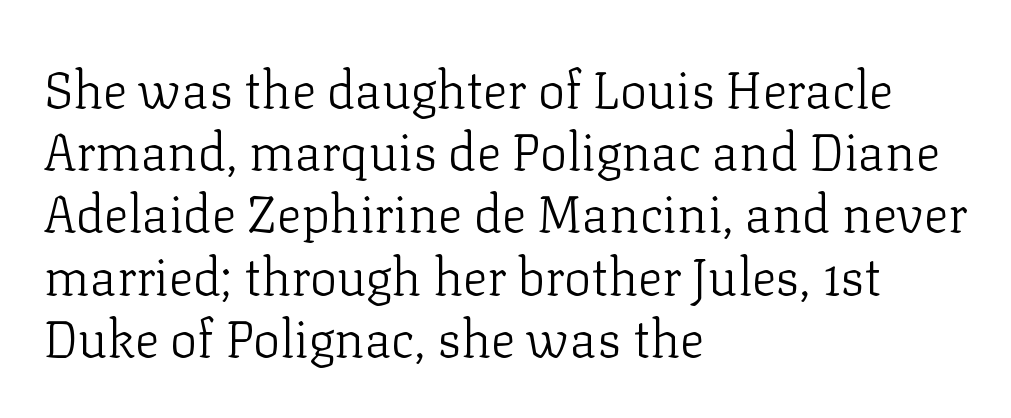
The image shows 51 px light serif type, upright; set left-aligned, line spacing 1.22x, normal letter spacing, not underlined; low stroke contrast and a medium x-height.
